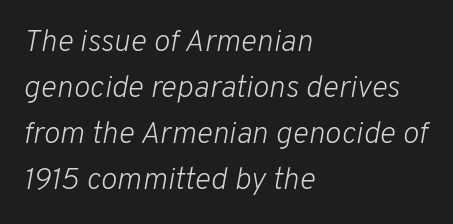
Q: Is the text bold? A: No.
Q: Is the text italic (slanted)? A: Yes, it leans right by about 10 degrees.
Q: Is the text underlined? A: No.
Q: How is the paragraph aligned? A: Left-aligned.
Q: Is the spacing between letters normal or unusually wide? A: Normal.
Q: Is the spacing between lines tight, normal or loose? A: Normal.
Q: Width (condensed, normal, or wide)? A: Normal.
Q: Stroke contrast? A: Low.
Q: x-height? A: Medium.
Q: Monospaced? A: No.
